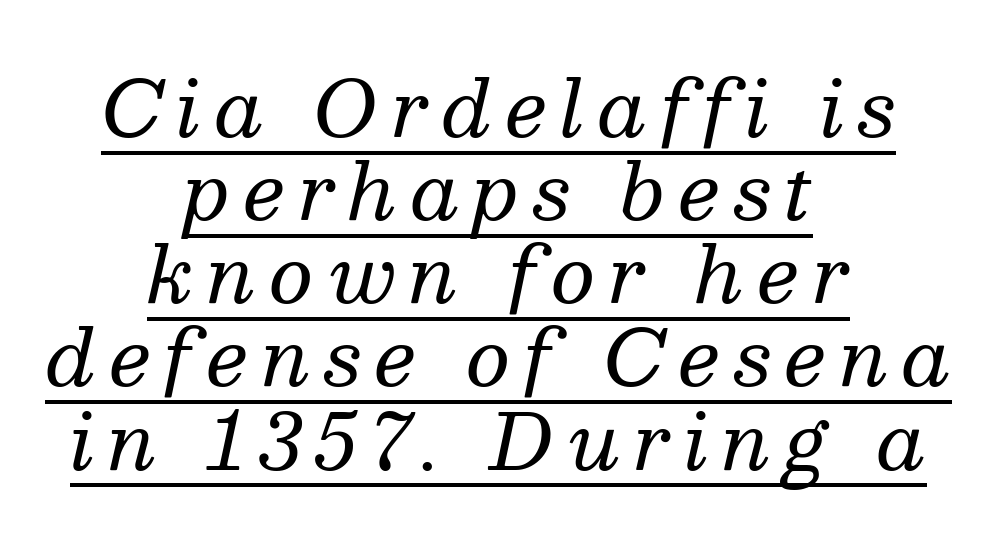
The image shows 77 px regular-weight serif type, italic (leaning right); set centered, tight line spacing (1.08x), underlined; medium stroke contrast and a medium x-height.
